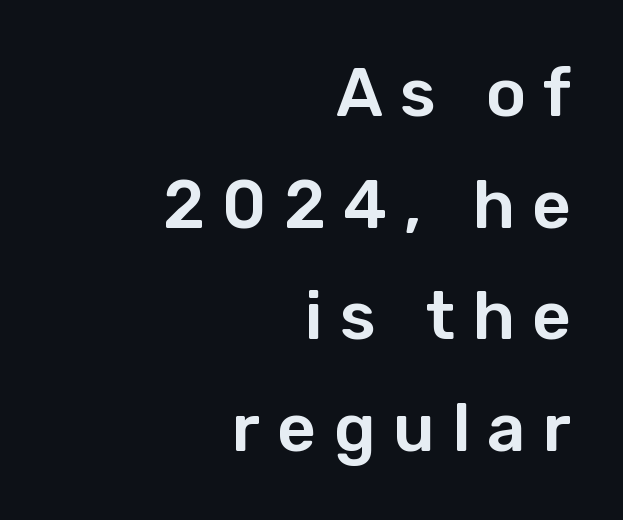
{"serif": "no", "italic": "no", "width": "normal", "stroke_contrast": "low", "x_height": "medium", "monospaced": "no", "underline": "no", "align": "right", "line_spacing": "normal", "line_spacing_ratio": 1.64, "letter_spacing": "wide", "letter_spacing_em": 0.25, "glyph_px": 68}
